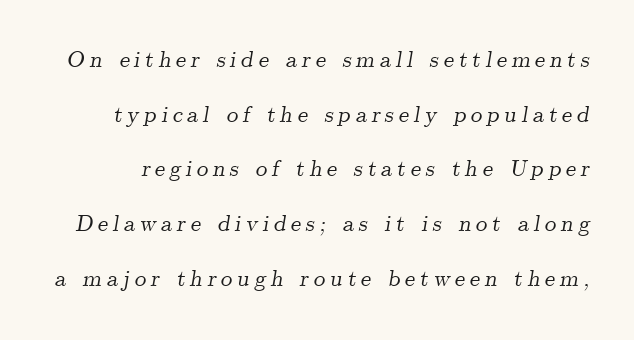
Look at the tracking — it's clearly loosened, letters drifting apart. Lines of text with bare space underneath. Designer's note — italics engaged. A typesetter would call this leading open, well beyond the default.
